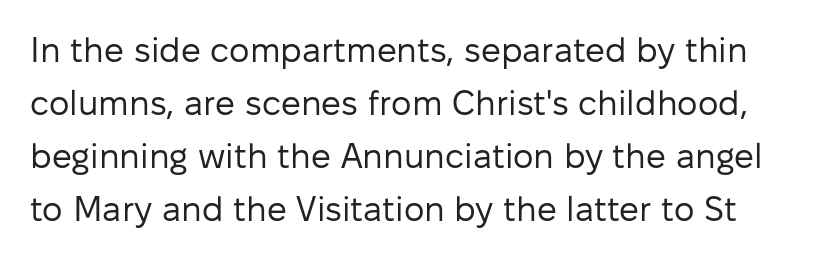
The rendering uses natural spacing where letterforms have individual widths. Characters remain perfectly vertical along every line. Nope, no serifs anywhere on these letters. Does the leading feel generous? No, just average. Stems and bowls with no extra thickness — not bold. Type without underlining.
